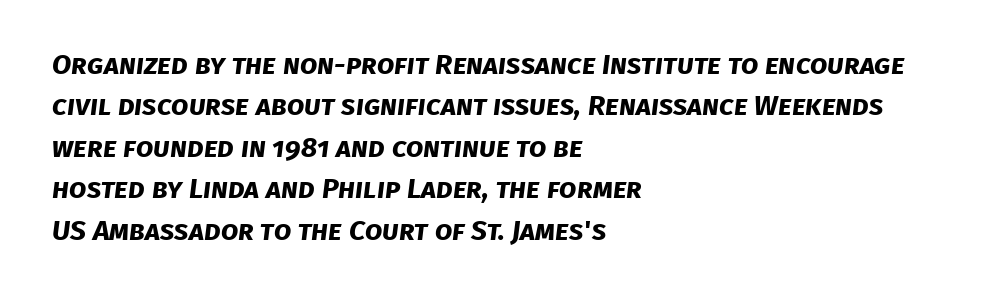
{"serif": "no", "bold": "yes", "weight": "bold", "width": "normal", "stroke_contrast": "low", "x_height": "large", "monospaced": "no", "underline": "no", "align": "left", "line_spacing": "normal", "line_spacing_ratio": 1.48, "letter_spacing": "normal", "letter_spacing_em": 0.0, "glyph_px": 28}
